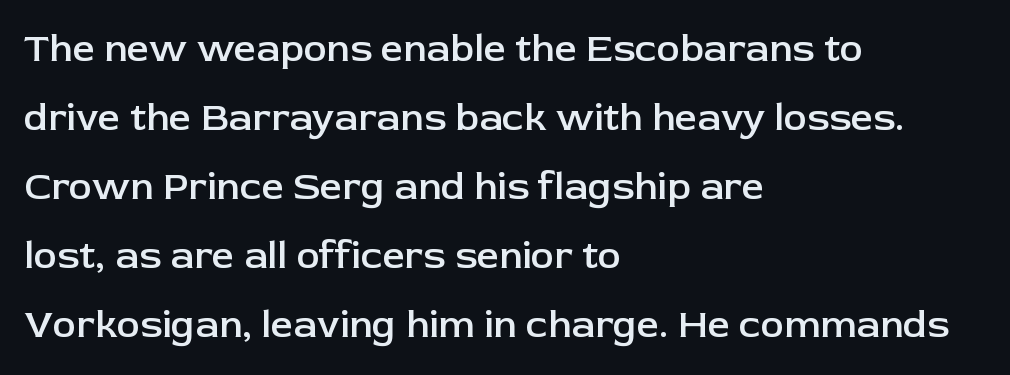
Beneath every word, the page is bare. The gaps between neighbouring characters are ordinary and unremarkable. The type sits square on the baseline with zero lean. Is this a sans? Yes — the strokes have no serifs. A somewhat darkened texture: the type is semibold rather than bold.
